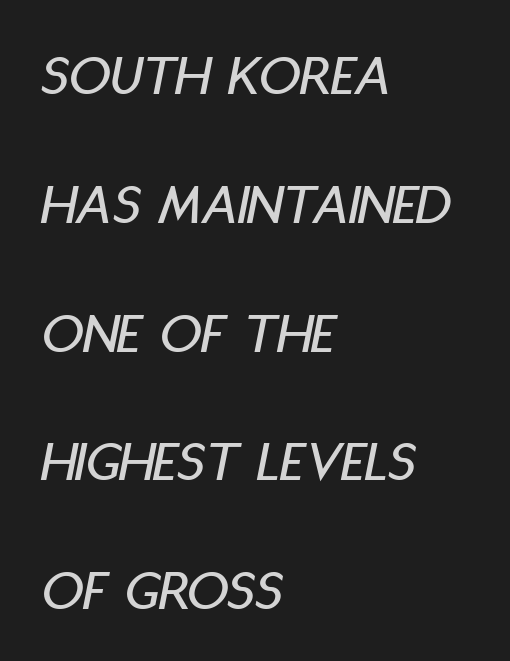
Q: Is the text italic (slanted)? A: Yes, it leans right by about 11 degrees.
Q: Is the text underlined? A: No.
Q: How is the paragraph aligned? A: Left-aligned.
Q: Is the spacing between letters normal or unusually wide? A: Normal.
Q: Is the spacing between lines tight, normal or loose? A: Loose.
Q: Width (condensed, normal, or wide)? A: Condensed.
Q: Stroke contrast? A: Low.
Q: x-height? A: Large.
Q: Monospaced? A: No.
